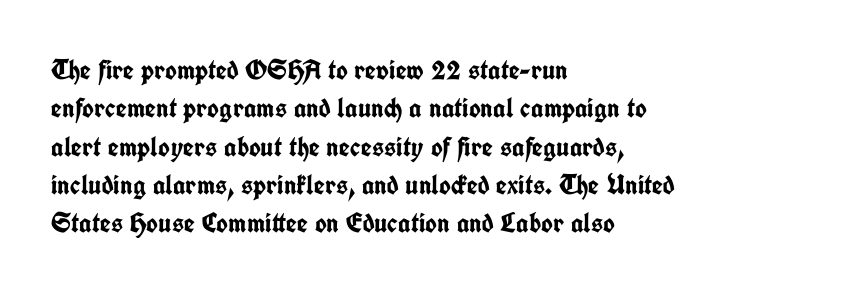
Q: Is the text bold? A: Yes.
Q: Is the text italic (slanted)? A: No, it is upright.
Q: Is the typeface a serif or a sans-serif typeface? A: Sans-serif.
Q: Is the text underlined? A: No.
Q: How is the paragraph aligned? A: Left-aligned.
Q: Is the spacing between letters normal or unusually wide? A: Normal.
Q: Is the spacing between lines tight, normal or loose? A: Normal.
Q: Width (condensed, normal, or wide)? A: Condensed.
Q: Stroke contrast? A: Low.
Q: x-height? A: Medium.
Q: Monospaced? A: No.
